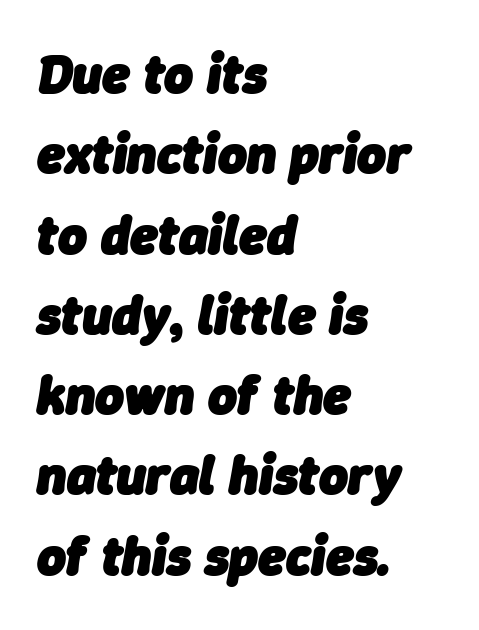
Q: Is the text bold? A: Yes.
Q: Is the text italic (slanted)? A: Yes, it leans right by about 9 degrees.
Q: Is the text underlined? A: No.
Q: How is the paragraph aligned? A: Left-aligned.
Q: Is the spacing between letters normal or unusually wide? A: Normal.
Q: Is the spacing between lines tight, normal or loose? A: Normal.
Q: Width (condensed, normal, or wide)? A: Normal.
Q: Stroke contrast? A: Low.
Q: x-height? A: Medium.
Q: Monospaced? A: No.
